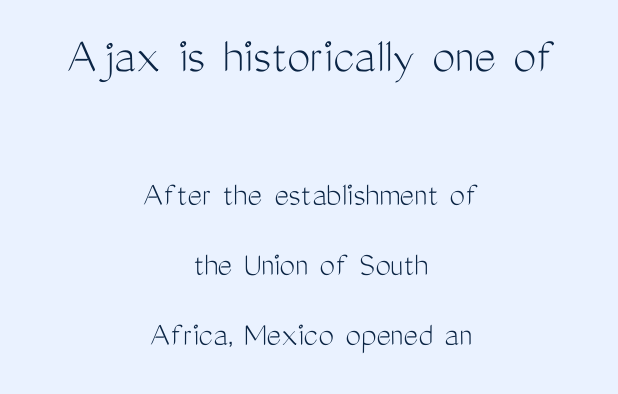
Q: Is the text bold? A: No.
Q: Is the text italic (slanted)? A: No, it is upright.
Q: Is the typeface a serif or a sans-serif typeface? A: Sans-serif.
Q: Is the text underlined? A: No.
Q: How is the paragraph aligned? A: Centered.
Q: Is the spacing between letters normal or unusually wide? A: Normal.
Q: Is the spacing between lines tight, normal or loose? A: Loose.
Q: Which block of text is set in a larger size, the first (top) or the second (bottom)? A: The first (top) one.
Q: Width (condensed, normal, or wide)? A: Condensed.
Q: Stroke contrast? A: Medium.
Q: x-height? A: Medium.
Q: Monospaced? A: No.
